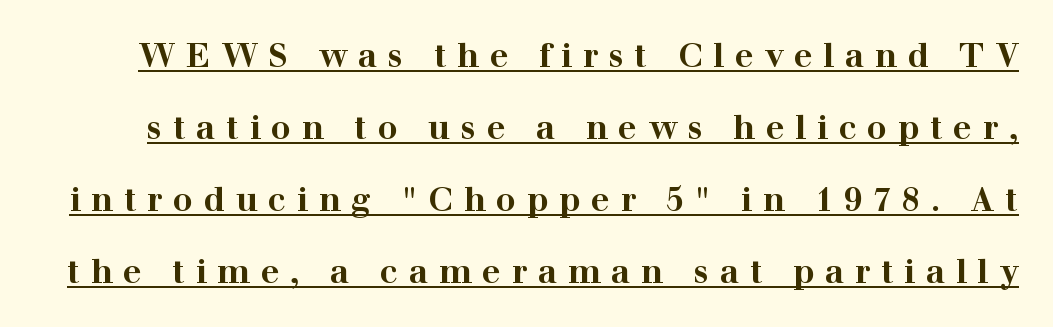
{"serif": "yes", "italic": "no", "bold": "yes", "weight": "bold", "width": "wide", "stroke_contrast": "high", "x_height": "medium", "monospaced": "no", "underline": "yes", "line_spacing": "loose", "line_spacing_ratio": 2.18, "letter_spacing": "wide", "letter_spacing_em": 0.32, "glyph_px": 33}
